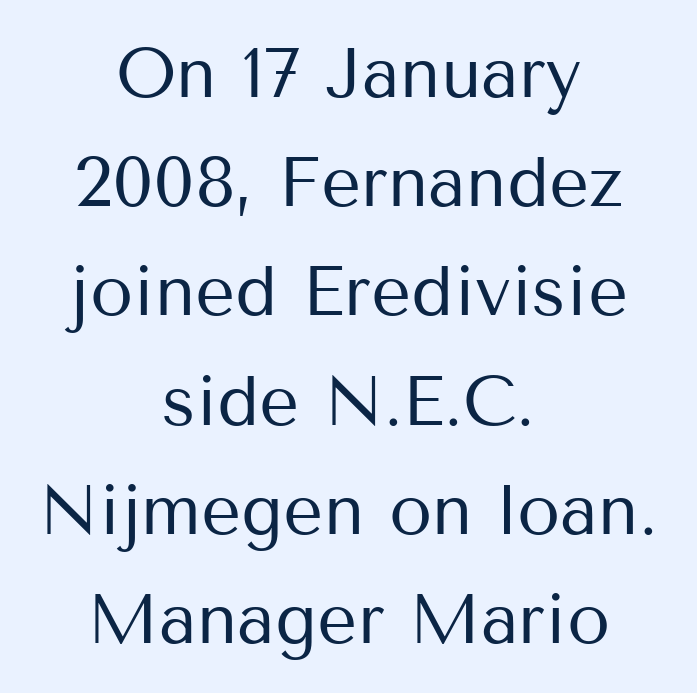
Quick note: not italic, upright. Ink coverage per letter is moderate at most. Inter-character spacing is left at the font's built-in metrics. A normal amount of white space separates one row of letters from the next. Typeset on center — no edge is straight.
